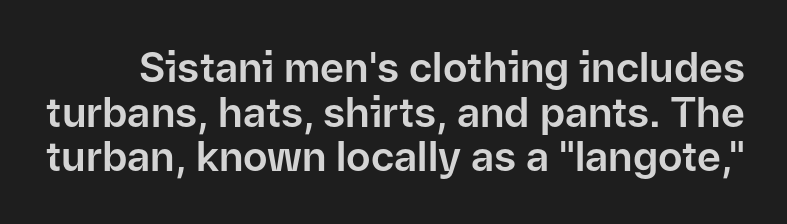
These lines are rendered in a variable-pitch font. Line spacing here is tight. Nope, not italic — everything's standing straight. Observe the absence of serifs on each vertical stroke in this sample. Unmarked baselines from the first word to the last.
